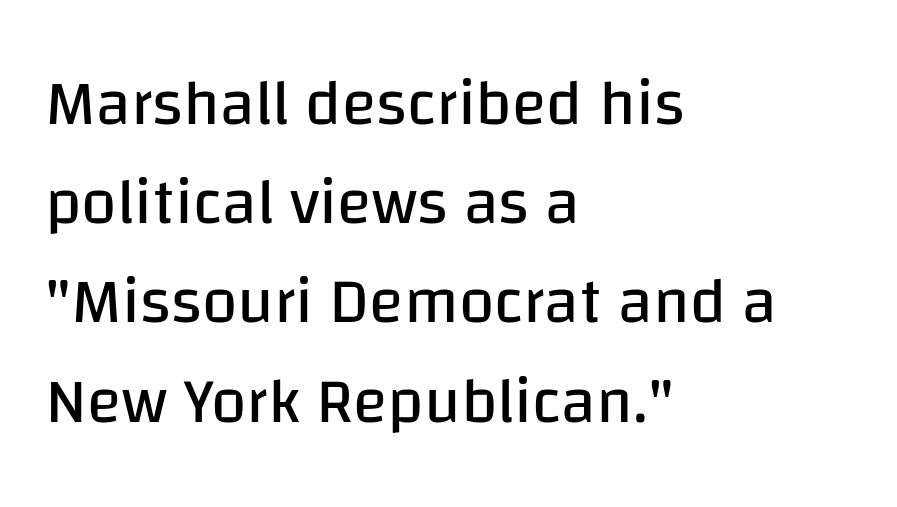
Heft: none added — not bold. The space between consecutive lines is moderate. A student would call this left alignment; a typographer would say flush left, rag right. Clear beneath every line of the passage. A sans-serif font was chosen for this passage. Here the designer chose a conventional face with non-uniform glyph widths.
